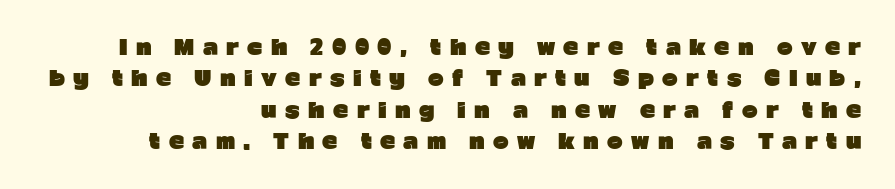
Q: Is the text bold? A: Yes.
Q: Is the text italic (slanted)? A: No, it is upright.
Q: Is the text underlined? A: No.
Q: How is the paragraph aligned? A: Right-aligned.
Q: Is the spacing between letters normal or unusually wide? A: Unusually wide.
Q: Is the spacing between lines tight, normal or loose? A: Normal.
